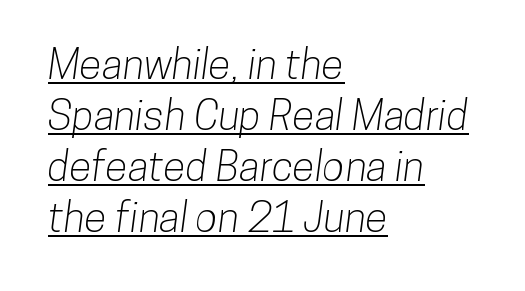
No feet cap the strokes, marking this as sans-serif type. This sample carries an underscore along the baseline area. Observe the ordinary spacing: letters are neighbours, not strangers. All the whitespace from short lines collects on the right. Proportional: the letters do not fall into vertical columns.
